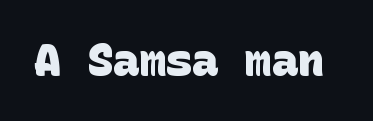
Q: Is the text bold? A: Yes.
Q: Is the typeface a serif or a sans-serif typeface? A: Sans-serif.
Q: Is the text underlined? A: No.
Q: Is the spacing between letters normal or unusually wide? A: Normal.
Q: Width (condensed, normal, or wide)? A: Normal.
Q: Stroke contrast? A: Low.
Q: x-height? A: Large.
